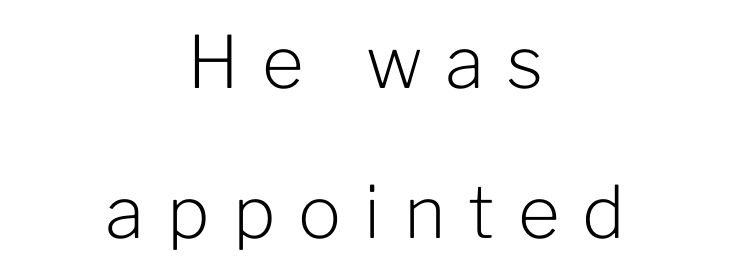
{"serif": "no", "italic": "no", "bold": "no", "weight": "light", "width": "normal", "stroke_contrast": "low", "x_height": "medium", "monospaced": "no", "underline": "no", "align": "center", "line_spacing": "loose", "line_spacing_ratio": 2.08, "letter_spacing": "wide", "letter_spacing_em": 0.32, "glyph_px": 72}
